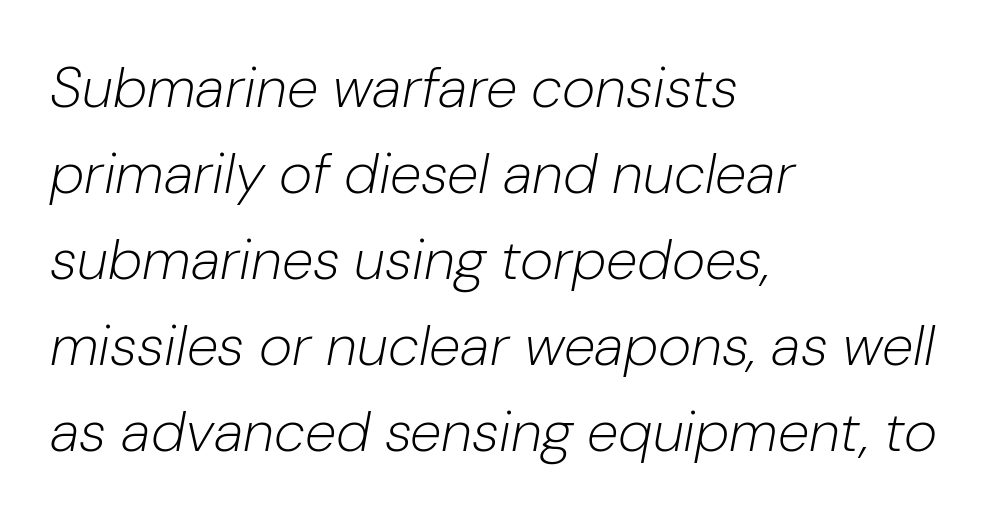
Q: Is the text bold? A: No.
Q: Is the text italic (slanted)? A: Yes, it leans right by about 10 degrees.
Q: Is the text underlined? A: No.
Q: How is the paragraph aligned? A: Left-aligned.
Q: Is the spacing between letters normal or unusually wide? A: Normal.
Q: Is the spacing between lines tight, normal or loose? A: Normal.
Q: Width (condensed, normal, or wide)? A: Normal.
Q: Stroke contrast? A: Low.
Q: x-height? A: Medium.
Q: Monospaced? A: No.
